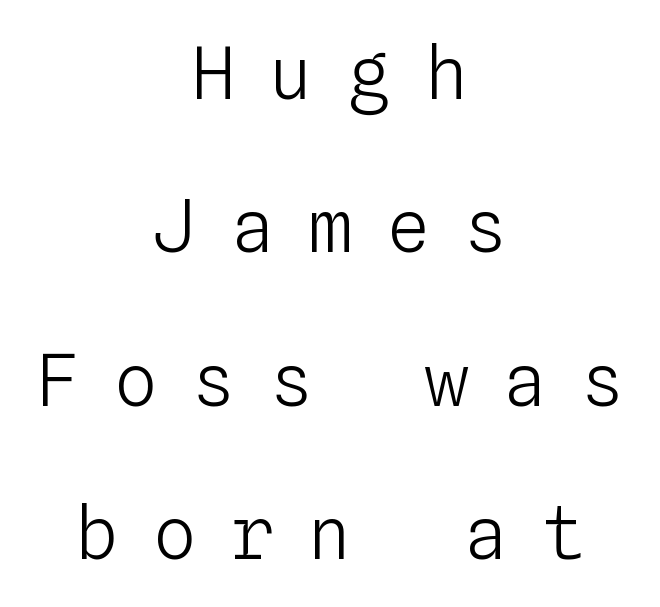
{"italic": "no", "bold": "no", "weight": "light", "width": "normal", "stroke_contrast": "low", "x_height": "medium", "monospaced": "yes", "underline": "no", "align": "center", "line_spacing": "loose", "line_spacing_ratio": 2.13, "letter_spacing": "wide", "letter_spacing_em": 0.48, "glyph_px": 72}
